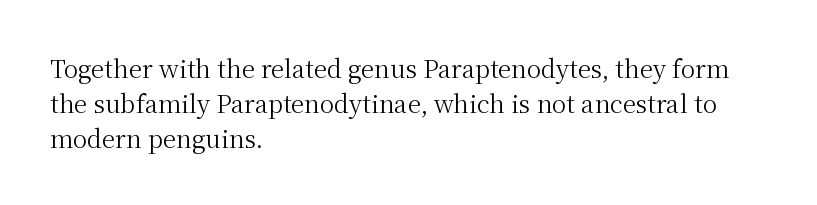
Summary of weight: not heavy and not bold. The passage shown stacks its lines at a standard gap. Upright lettering throughout. Tracking value appears to be zero — textbook default spacing.
